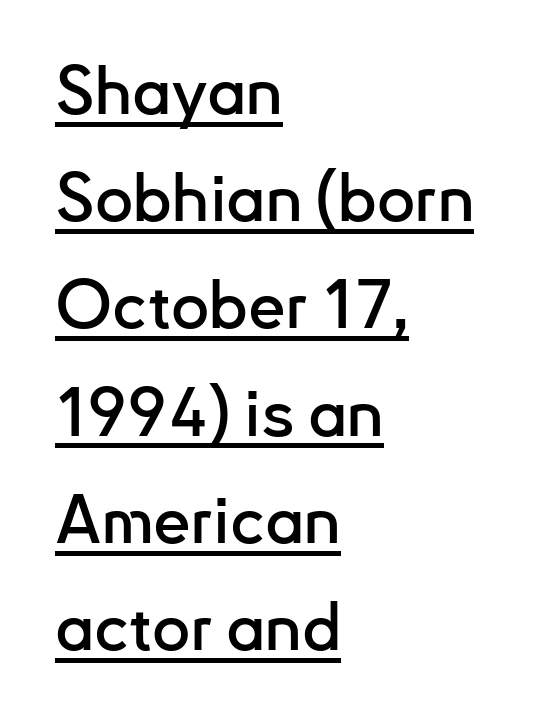
{"serif": "no", "italic": "no", "width": "normal", "stroke_contrast": "low", "x_height": "small", "monospaced": "no", "underline": "yes", "align": "left", "line_spacing": "normal", "line_spacing_ratio": 1.6, "letter_spacing": "normal", "letter_spacing_em": 0.0, "glyph_px": 67}
